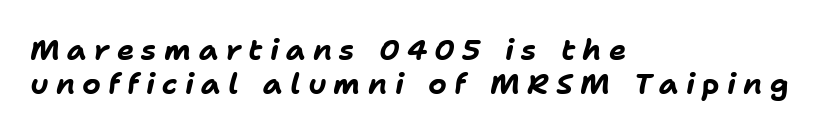
Q: Is the text bold? A: Yes.
Q: Is the text italic (slanted)? A: Yes, it leans right by about 11 degrees.
Q: Is the text underlined? A: No.
Q: How is the paragraph aligned? A: Left-aligned.
Q: Is the spacing between letters normal or unusually wide? A: Unusually wide.
Q: Width (condensed, normal, or wide)? A: Normal.
Q: Stroke contrast? A: Low.
Q: x-height? A: Medium.
Q: Monospaced? A: No.
